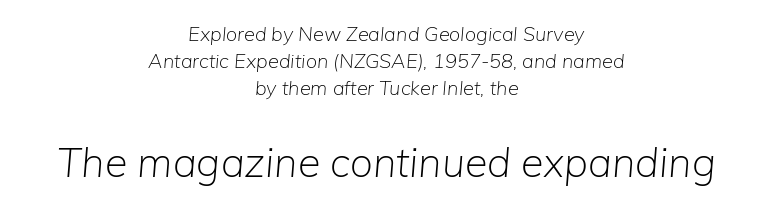
{"italic": "yes", "lean": "right", "slant_degrees": 5, "bold": "no", "weight": "light", "width": "normal", "stroke_contrast": "low", "x_height": "medium", "monospaced": "no", "underline": "no", "align": "center", "line_spacing": "normal", "line_spacing_ratio": 1.34, "letter_spacing": "normal", "letter_spacing_em": 0.0, "larger_block": "second", "size_ratio": 2.05, "glyph_px": 41}
